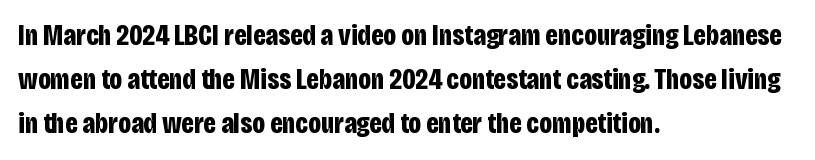
The typeface chosen for these lines omits serifs. Every character sits straight up, as roman type does. Set as a true bold cut, around the 700 mark. The passage shown has conventional tracking throughout. Clear beneath every line of the passage.
